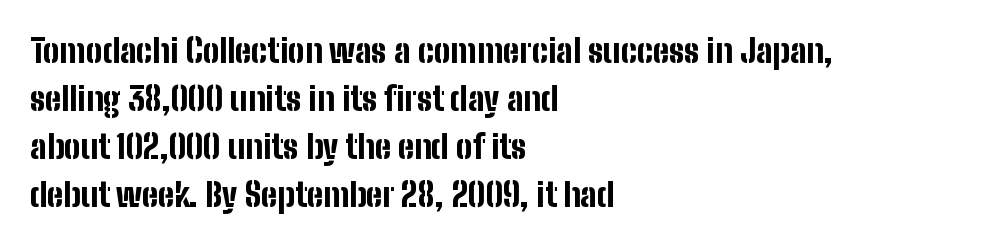
Horizontal alignment here is leftward, the default for most running prose. Posture: straight, roman, zero tilt. Here the designer chose a conventional face with non-uniform glyph widths. Glyph-to-glyph distance matches everyday printed text. The gap between lines stays unmarked.
